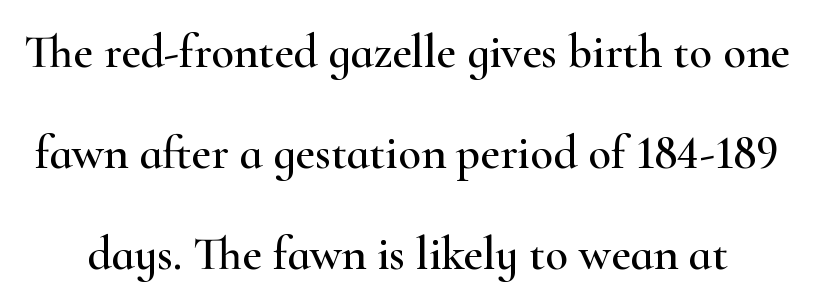
{"serif": "yes", "italic": "no", "width": "wide", "stroke_contrast": "high", "x_height": "small", "monospaced": "no", "underline": "no", "line_spacing": "loose", "line_spacing_ratio": 2.15, "letter_spacing": "normal", "letter_spacing_em": 0.0, "glyph_px": 47}
